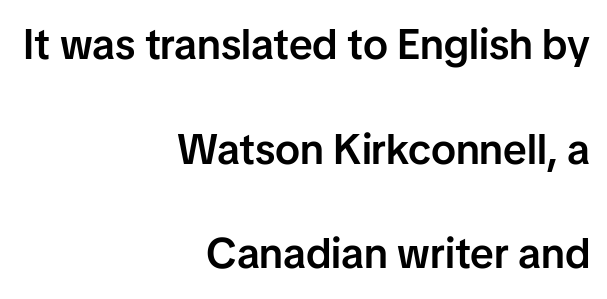
The type is set solid horizontally, with unmodified tracking. This block would shrink considerably if given ordinary leading; it's expanded now. The zone under the glyphs is completely vacant. The designer went with a sans here, leaving each stem footless.
